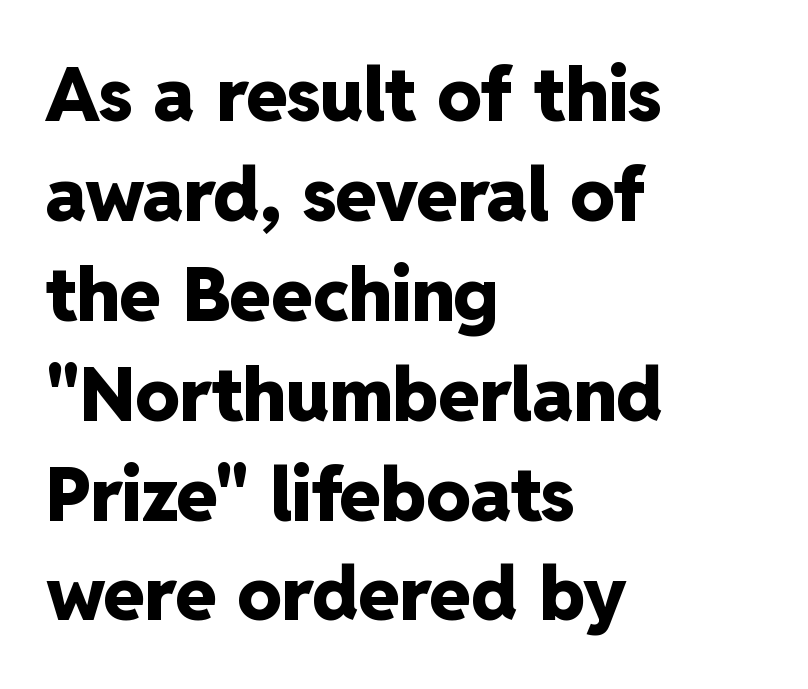
{"serif": "no", "italic": "no", "bold": "yes", "weight": "heavy", "width": "normal", "stroke_contrast": "low", "x_height": "medium", "monospaced": "no", "underline": "no", "align": "left", "line_spacing": "normal", "line_spacing_ratio": 1.35, "letter_spacing": "normal", "letter_spacing_em": 0.0, "glyph_px": 74}
